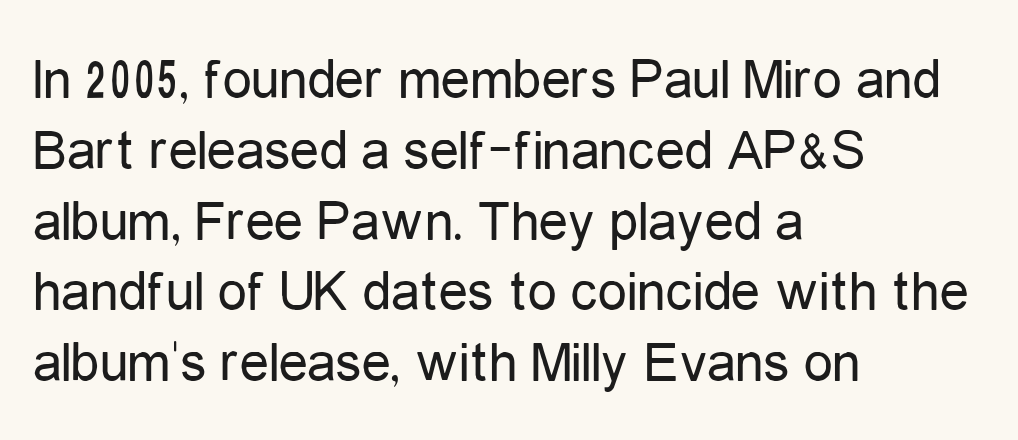
{"serif": "no", "italic": "no", "bold": "no", "weight": "regular", "width": "condensed", "stroke_contrast": "low", "x_height": "medium", "monospaced": "no", "underline": "no", "align": "left", "line_spacing_ratio": 1.22, "letter_spacing": "normal", "letter_spacing_em": 0.0, "glyph_px": 58}
